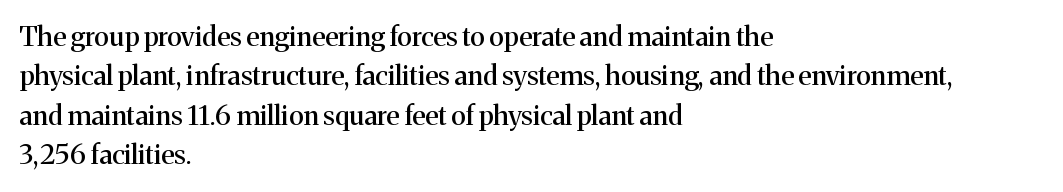
{"italic": "no", "underline": "no", "align": "left", "line_spacing": "normal", "line_spacing_ratio": 1.46, "letter_spacing": "normal", "letter_spacing_em": 0.0, "glyph_px": 27}
